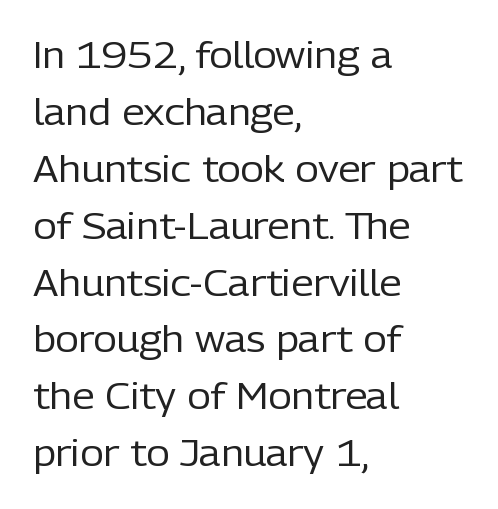
{"serif": "no", "italic": "no", "bold": "no", "weight": "regular", "width": "normal", "stroke_contrast": "low", "x_height": "medium", "monospaced": "no", "underline": "no", "align": "left", "line_spacing": "normal", "line_spacing_ratio": 1.58, "letter_spacing": "normal", "letter_spacing_em": 0.0, "glyph_px": 36}
